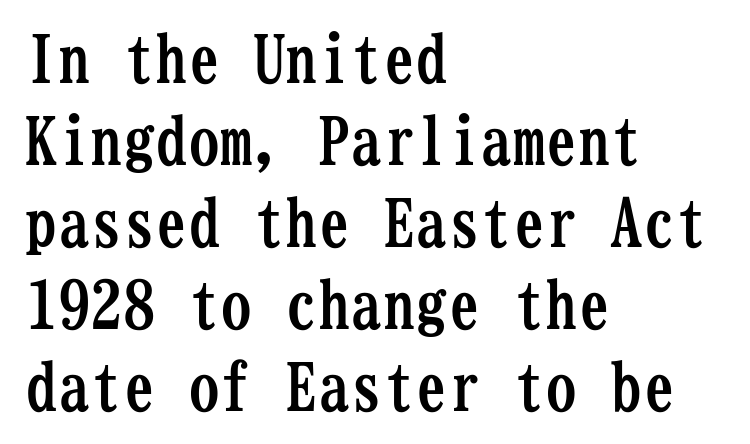
The image shows 65 px semibold, condensed serif type, upright, monospaced; set left-aligned, normal line spacing (1.26x), normal letter spacing, not underlined; low stroke contrast and a medium x-height.
